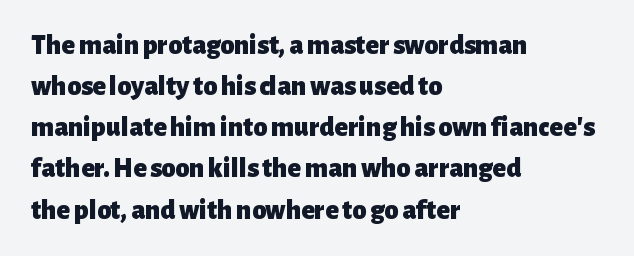
Each glyph is drawn with heavy, bold strokes. Any mark beneath the type? The region is blank. No extra tracking has been applied to these lines. Type style note: lacks serifs.
